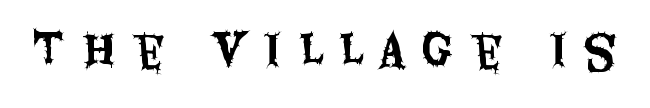
Q: Is the text italic (slanted)? A: No, it is upright.
Q: Is the typeface a serif or a sans-serif typeface? A: Sans-serif.
Q: Is the text underlined? A: No.
Q: Is the spacing between letters normal or unusually wide? A: Unusually wide.
Q: Width (condensed, normal, or wide)? A: Condensed.
Q: Stroke contrast? A: Medium.
Q: x-height? A: Large.
Q: Monospaced? A: No.
